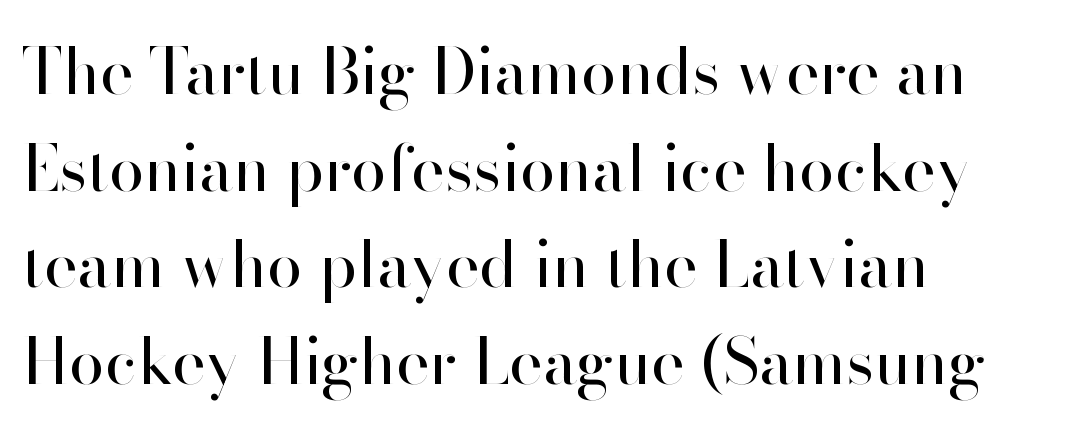
These lines keep a tight, regular rhythm from letter to letter. Designer's note — italics off, roman on. Each letter keeps its own natural width here, so spacing adapts to shape. The rag falls on the right side of this text block. A bare baseline throughout the passage.
